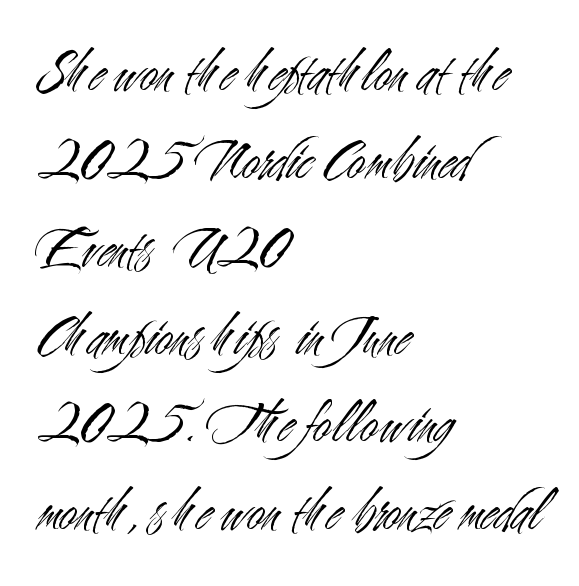
No feet cap the strokes, marking this as sans-serif type. If you measured baseline to baseline, you'd find a middling distance. Layout note: lines flush left. Descender tails drop into unmarked territory.
